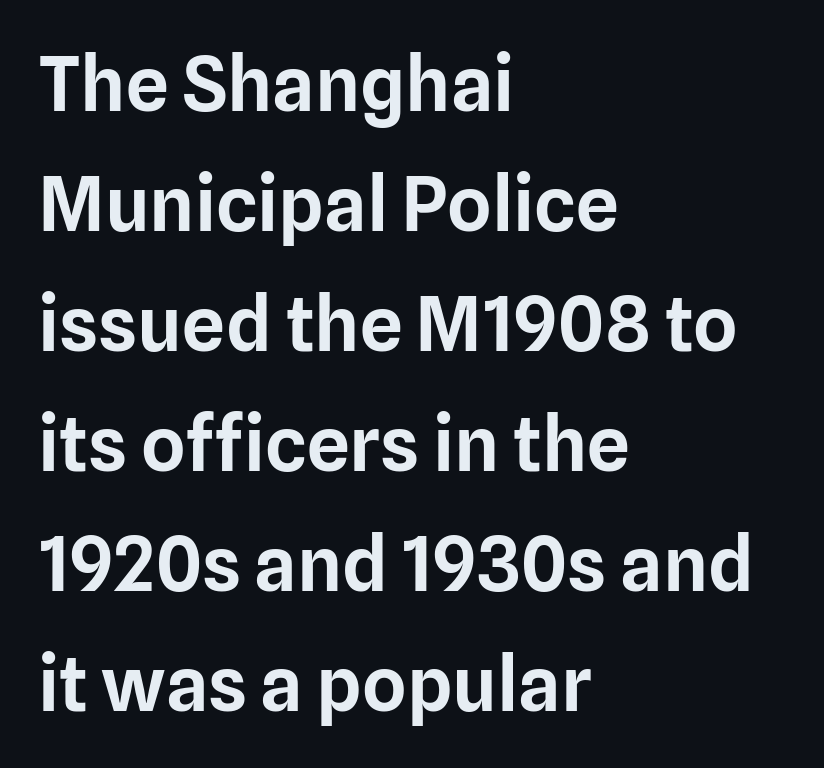
Q: Is the text italic (slanted)? A: No, it is upright.
Q: Is the typeface a serif or a sans-serif typeface? A: Sans-serif.
Q: Is the text underlined? A: No.
Q: How is the paragraph aligned? A: Left-aligned.
Q: Is the spacing between letters normal or unusually wide? A: Normal.
Q: Is the spacing between lines tight, normal or loose? A: Normal.
Q: Width (condensed, normal, or wide)? A: Normal.
Q: Stroke contrast? A: Low.
Q: x-height? A: Medium.
Q: Monospaced? A: No.
